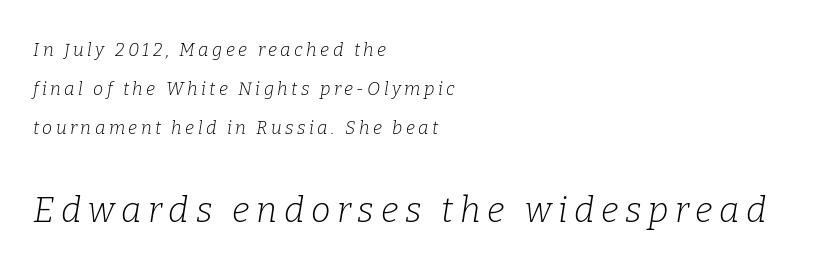
Q: Is the text bold? A: No.
Q: Is the text italic (slanted)? A: Yes, it leans right by about 9 degrees.
Q: Is the typeface a serif or a sans-serif typeface? A: Serif.
Q: Is the text underlined? A: No.
Q: How is the paragraph aligned? A: Left-aligned.
Q: Is the spacing between lines tight, normal or loose? A: Loose.
Q: Which block of text is set in a larger size, the first (top) or the second (bottom)? A: The second (bottom) one.
Q: Width (condensed, normal, or wide)? A: Normal.
Q: Stroke contrast? A: Low.
Q: x-height? A: Medium.
Q: Monospaced? A: No.
